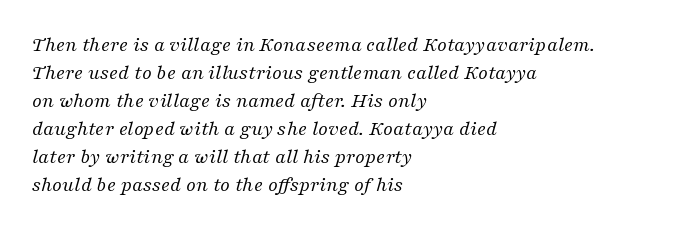
Q: Is the text bold? A: No.
Q: Is the text italic (slanted)? A: Yes, it leans right by about 16 degrees.
Q: Is the text underlined? A: No.
Q: How is the paragraph aligned? A: Left-aligned.
Q: Is the spacing between letters normal or unusually wide? A: Normal.
Q: Is the spacing between lines tight, normal or loose? A: Normal.
